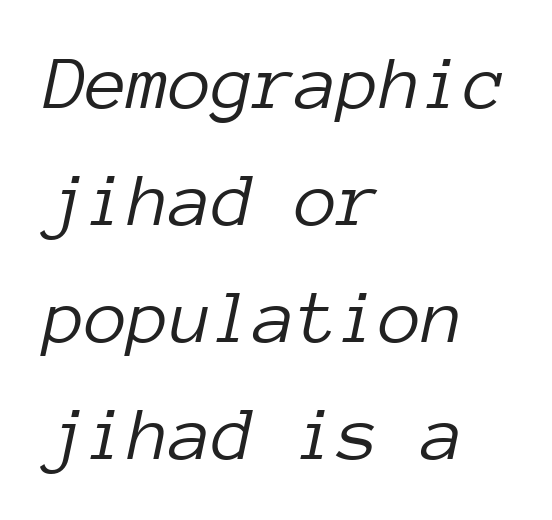
{"italic": "yes", "lean": "right", "slant_degrees": 12, "bold": "no", "weight": "light", "width": "normal", "stroke_contrast": "low", "x_height": "medium", "monospaced": "yes", "underline": "no", "align": "left", "line_spacing": "normal", "line_spacing_ratio": 1.52, "letter_spacing": "normal", "letter_spacing_em": 0.0, "glyph_px": 77}
